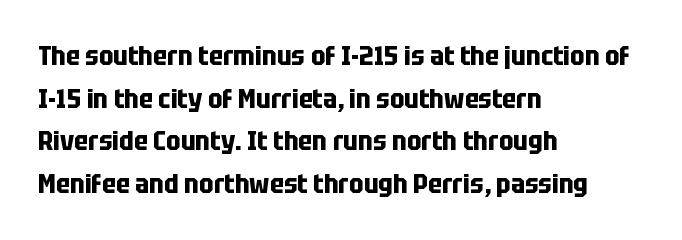
The image shows 27 px bold type, upright; set left-aligned, normal line spacing (1.58x), normal letter spacing, not underlined.
